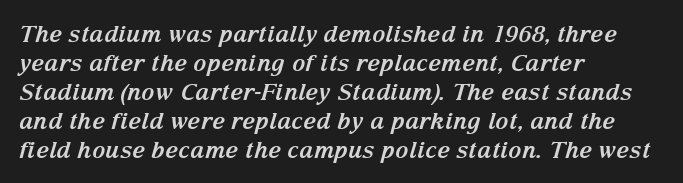
The image shows 23 px bold type, italic (leaning right); set left-aligned, normal line spacing (1.26x), normal letter spacing, not underlined.
